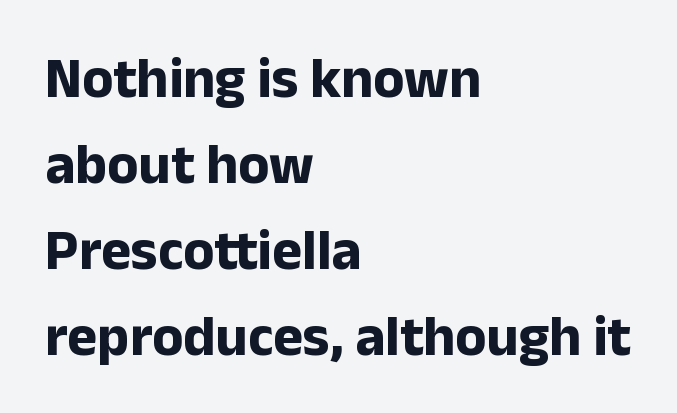
The image shows 57 px bold sans-serif type, upright; set left-aligned, normal line spacing (1.51x), normal letter spacing, not underlined; low stroke contrast and a medium x-height.
